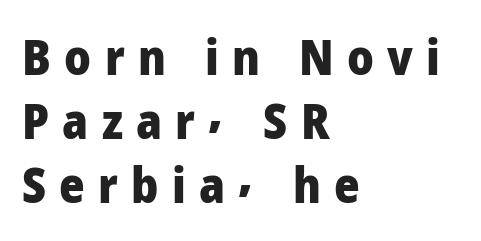
{"serif": "no", "italic": "no", "bold": "yes", "weight": "heavy", "width": "normal", "stroke_contrast": "low", "x_height": "medium", "monospaced": "no", "underline": "no", "align": "left", "line_spacing": "normal", "line_spacing_ratio": 1.31, "letter_spacing": "wide", "letter_spacing_em": 0.27, "glyph_px": 49}
